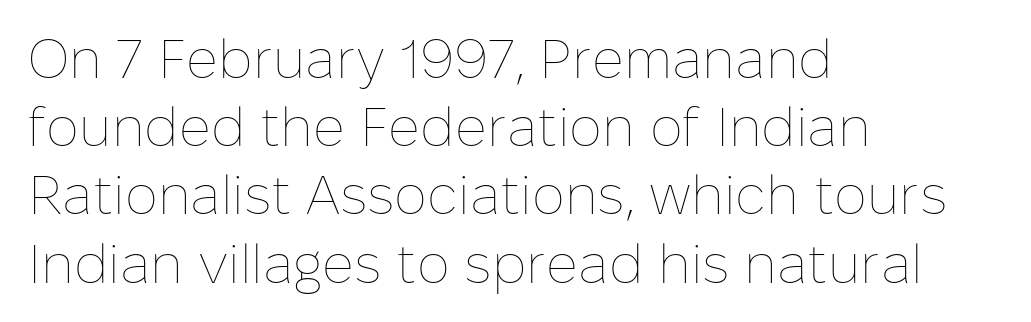
Is there any slant? The stems are plumb. The letters advance in unequal steps, a hallmark of proportional type. This rendering uses left alignment, leaving the right contour irregular. A typesetter would call this zero additional tracking. The strip under each line holds only bare page. Nothing heavy about these letters — not bold at all.
